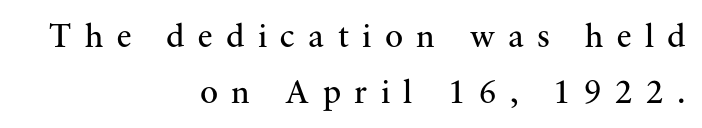
Q: Is the text bold? A: No.
Q: Is the text italic (slanted)? A: No, it is upright.
Q: Is the typeface a serif or a sans-serif typeface? A: Serif.
Q: Is the text underlined? A: No.
Q: How is the paragraph aligned? A: Right-aligned.
Q: Is the spacing between letters normal or unusually wide? A: Unusually wide.
Q: Is the spacing between lines tight, normal or loose? A: Normal.
Q: Width (condensed, normal, or wide)? A: Normal.
Q: Stroke contrast? A: Medium.
Q: x-height? A: Small.
Q: Monospaced? A: No.
